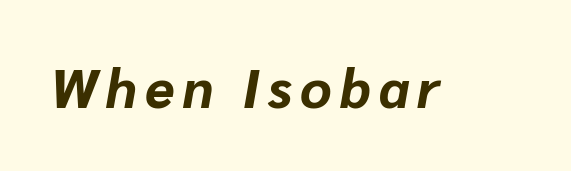
Q: Is the text bold? A: Yes.
Q: Is the text italic (slanted)? A: Yes, it leans right by about 10 degrees.
Q: Is the text underlined? A: No.
Q: Width (condensed, normal, or wide)? A: Normal.
Q: Stroke contrast? A: Low.
Q: x-height? A: Medium.
Q: Monospaced? A: No.
